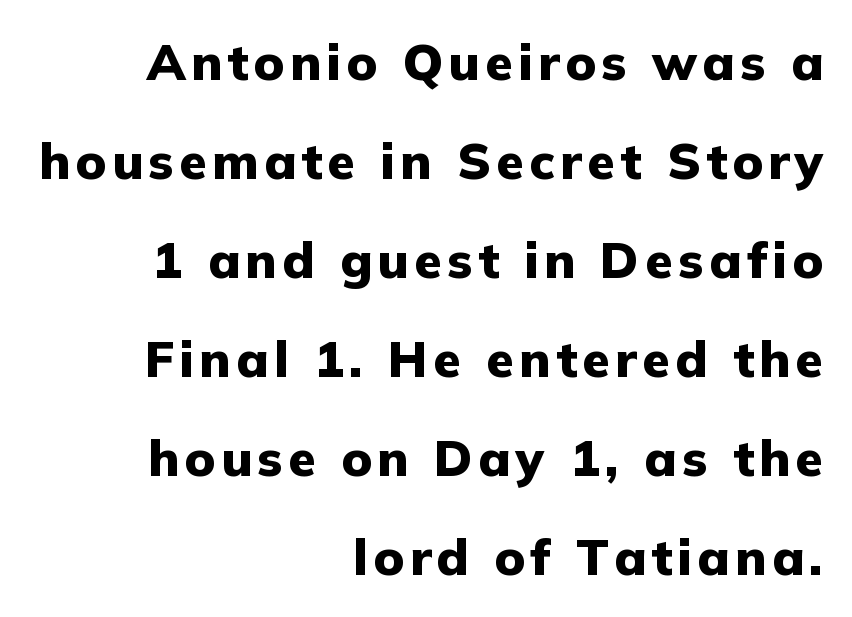
Q: Is the text bold? A: Yes.
Q: Is the text italic (slanted)? A: No, it is upright.
Q: Is the typeface a serif or a sans-serif typeface? A: Sans-serif.
Q: Is the text underlined? A: No.
Q: How is the paragraph aligned? A: Right-aligned.
Q: Is the spacing between lines tight, normal or loose? A: Loose.
Q: Width (condensed, normal, or wide)? A: Normal.
Q: Stroke contrast? A: Low.
Q: x-height? A: Medium.
Q: Monospaced? A: No.
